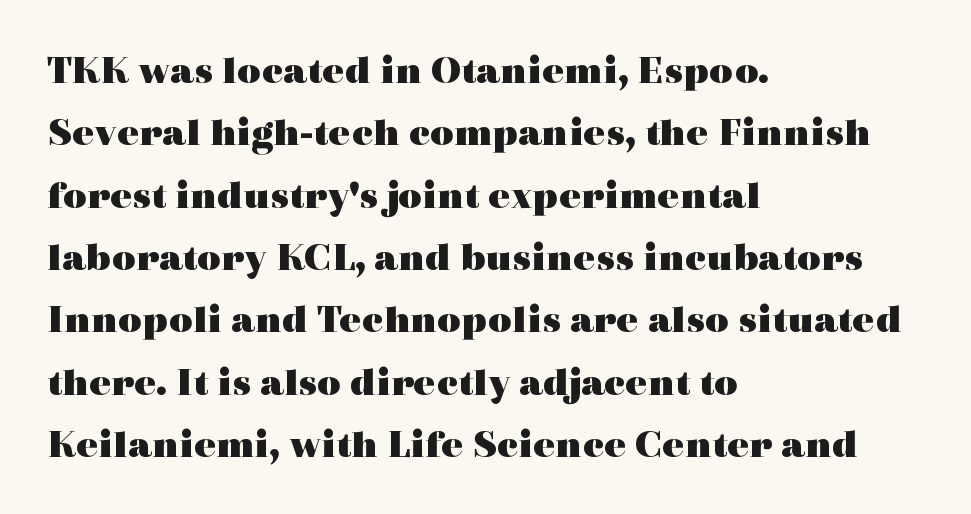
The image shows 41 px heavy, wide serif type, upright; set left-aligned, normal line spacing (1.52x), normal letter spacing, not underlined; a medium x-height.
